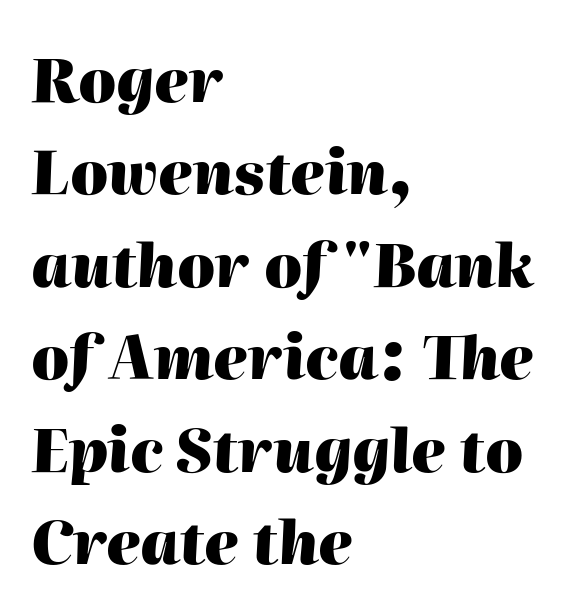
{"italic": "yes", "lean": "right", "slant_degrees": 2, "bold": "yes", "weight": "heavy", "width": "normal", "stroke_contrast": "high", "x_height": "medium", "monospaced": "no", "underline": "no", "align": "left", "line_spacing": "normal", "line_spacing_ratio": 1.54, "letter_spacing": "normal", "letter_spacing_em": 0.0, "glyph_px": 60}
